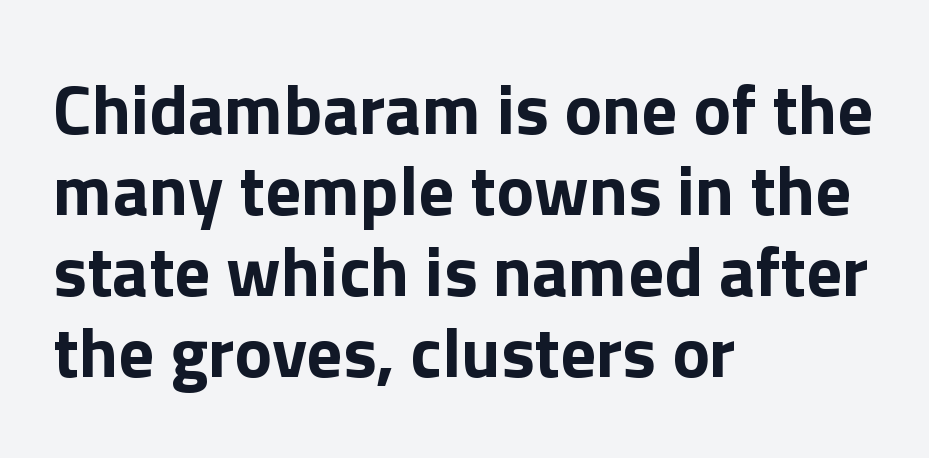
The type family on display is of the sans-serif kind. The rag falls on the right side of this text block. A typesetter would call this proportional, since set widths differ per character. Characters remain perfectly vertical along every line. These words are printed bold, with thick strokes throughout.
